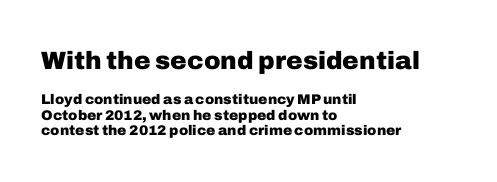
The font is running at its bold setting. A clean baseline with only descenders dipping below it. The composition opens big and finishes small. Every row of glyphs begins at an identical x-position on the left.
